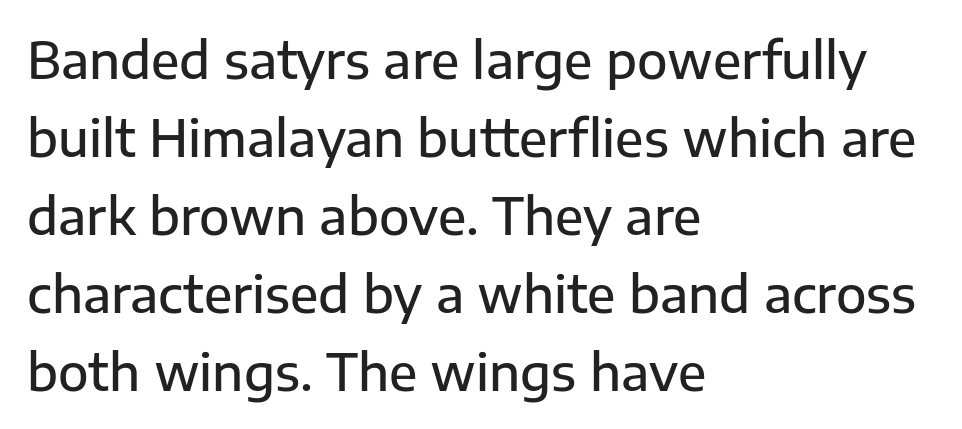
{"serif": "no", "italic": "no", "bold": "semi", "weight": "semibold", "width": "normal", "stroke_contrast": "low", "x_height": "medium", "monospaced": "no", "underline": "no", "align": "left", "line_spacing": "normal", "line_spacing_ratio": 1.56, "letter_spacing": "normal", "letter_spacing_em": 0.0, "glyph_px": 50}
